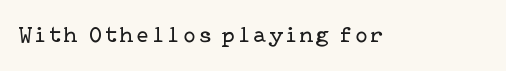
The image shows 23 px text type, upright; set not underlined.
